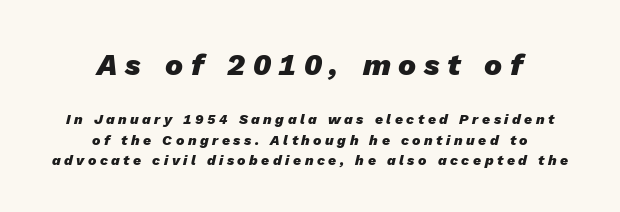
Q: Is the text bold? A: Yes.
Q: Is the text italic (slanted)? A: Yes, it leans right by about 13 degrees.
Q: Is the text underlined? A: No.
Q: How is the paragraph aligned? A: Centered.
Q: Is the spacing between letters normal or unusually wide? A: Unusually wide.
Q: Is the spacing between lines tight, normal or loose? A: Normal.
Q: Which block of text is set in a larger size, the first (top) or the second (bottom)? A: The first (top) one.
Q: Width (condensed, normal, or wide)? A: Normal.
Q: Stroke contrast? A: Low.
Q: x-height? A: Medium.
Q: Monospaced? A: No.
